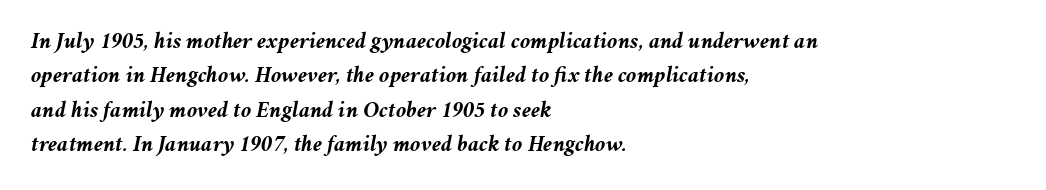
Q: Is the text bold? A: Yes.
Q: Is the text italic (slanted)? A: Yes, it leans right by about 11 degrees.
Q: Is the text underlined? A: No.
Q: How is the paragraph aligned? A: Left-aligned.
Q: Is the spacing between letters normal or unusually wide? A: Normal.
Q: Is the spacing between lines tight, normal or loose? A: Normal.
